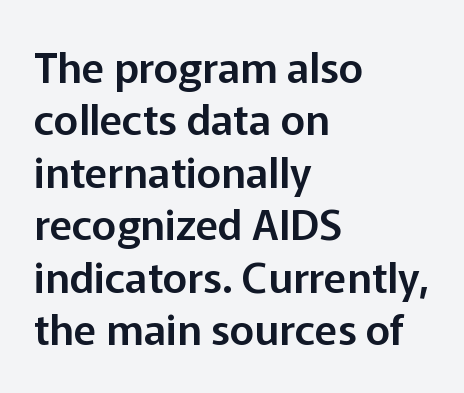
{"serif": "no", "italic": "no", "width": "normal", "stroke_contrast": "low", "x_height": "medium", "monospaced": "no", "underline": "no", "align": "left", "line_spacing": "normal", "line_spacing_ratio": 1.25, "letter_spacing": "normal", "letter_spacing_em": 0.0, "glyph_px": 42}
